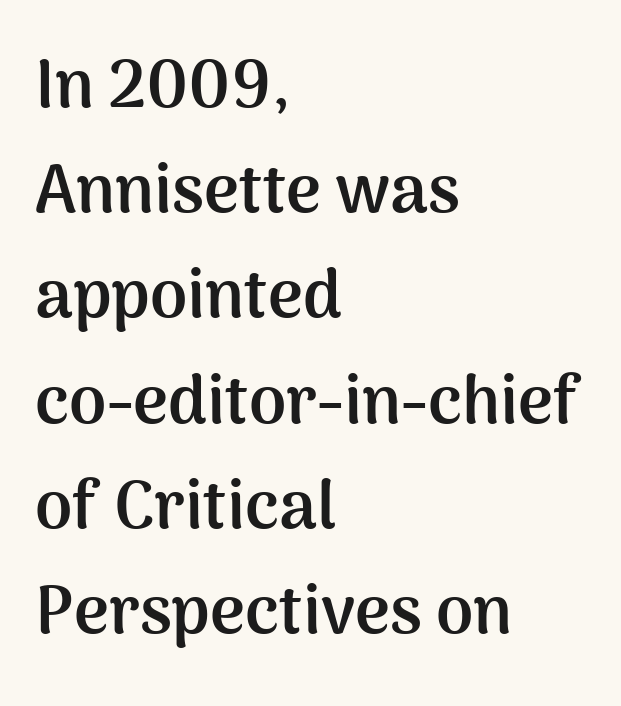
{"serif": "no", "italic": "no", "bold": "yes", "weight": "semibold", "width": "normal", "stroke_contrast": "medium", "x_height": "medium", "monospaced": "no", "underline": "no", "align": "left", "line_spacing": "normal", "line_spacing_ratio": 1.57, "letter_spacing": "normal", "letter_spacing_em": 0.0, "glyph_px": 67}
